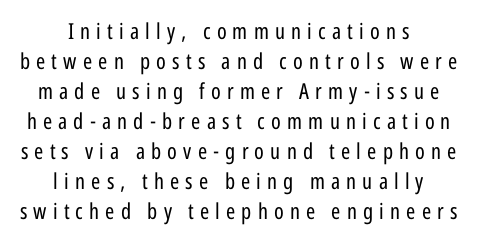
Q: Is the text bold? A: No.
Q: Is the text italic (slanted)? A: No, it is upright.
Q: Is the text underlined? A: No.
Q: How is the paragraph aligned? A: Centered.
Q: Is the spacing between letters normal or unusually wide? A: Unusually wide.
Q: Is the spacing between lines tight, normal or loose? A: Normal.
